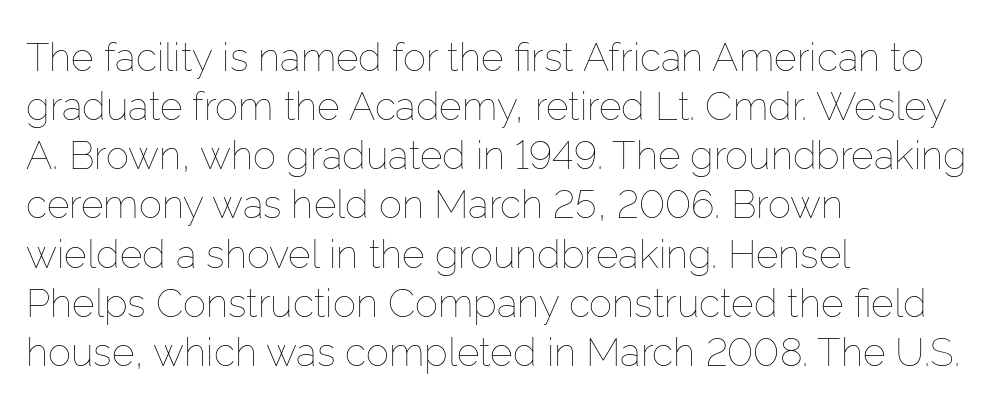
Nothing heavy about these letters — not bold at all. A typesetter would mark this as roman, not italic. Quick note: interline space is typical. Varying glyph widths throughout — classic text-font behaviour. Letter spacing: default.
